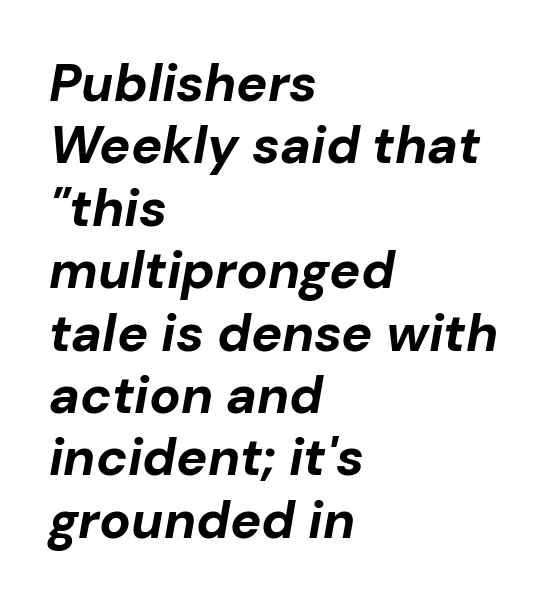
Characters are canted at an angle relative to the baseline's perpendicular. The baseline area is clear. These words are printed bold, with thick strokes throughout. Line beginnings align vertically; line endings do not.
